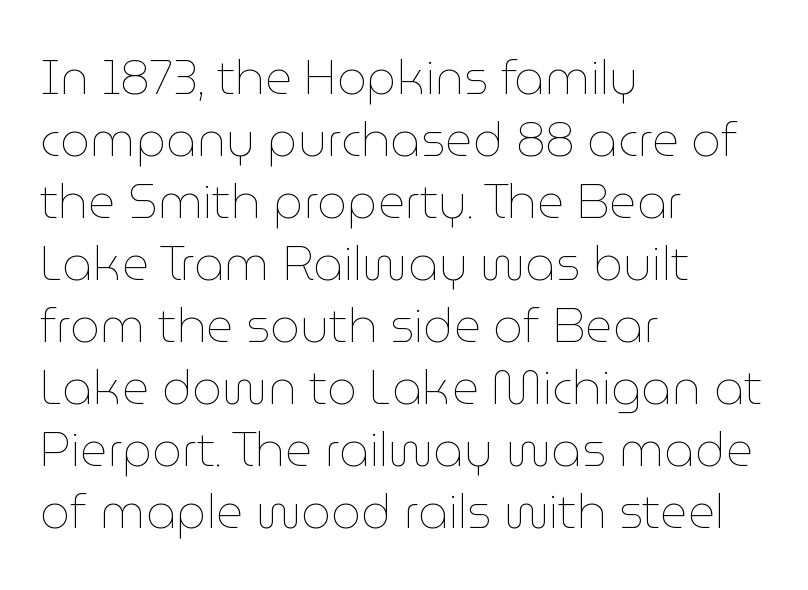
Q: Is the text bold? A: No.
Q: Is the text italic (slanted)? A: No, it is upright.
Q: Is the text underlined? A: No.
Q: How is the paragraph aligned? A: Left-aligned.
Q: Is the spacing between letters normal or unusually wide? A: Normal.
Q: Is the spacing between lines tight, normal or loose? A: Normal.
Q: Width (condensed, normal, or wide)? A: Normal.
Q: Stroke contrast? A: Low.
Q: x-height? A: Medium.
Q: Monospaced? A: No.
